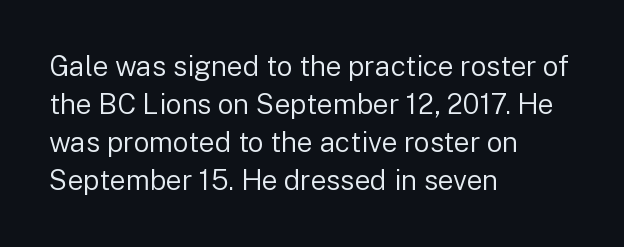
Q: Is the text bold? A: No.
Q: Is the text italic (slanted)? A: No, it is upright.
Q: Is the typeface a serif or a sans-serif typeface? A: Sans-serif.
Q: Is the text underlined? A: No.
Q: How is the paragraph aligned? A: Left-aligned.
Q: Is the spacing between letters normal or unusually wide? A: Normal.
Q: Is the spacing between lines tight, normal or loose? A: Normal.
Q: Width (condensed, normal, or wide)? A: Normal.
Q: Stroke contrast? A: Low.
Q: x-height? A: Medium.
Q: Monospaced? A: No.
